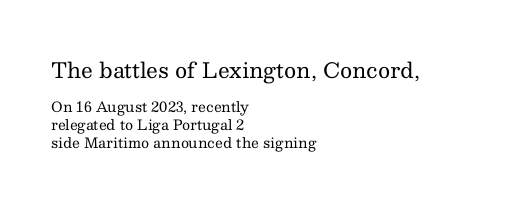
The image shows 21 px text type, upright; set left-aligned, normal line spacing (1.27x), normal letter spacing, not underlined; the first (top) block is 1.5x larger.
